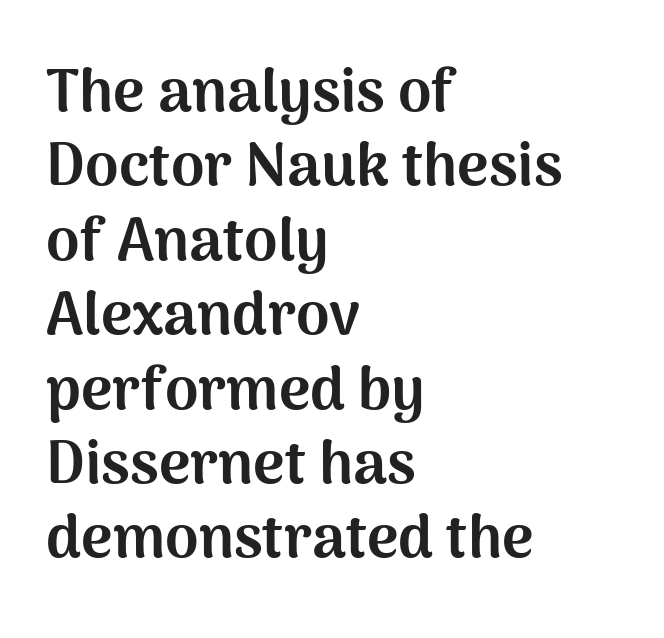
{"serif": "no", "italic": "no", "bold": "yes", "weight": "bold", "width": "normal", "stroke_contrast": "medium", "x_height": "medium", "monospaced": "no", "underline": "no", "align": "left", "line_spacing_ratio": 1.24, "letter_spacing": "normal", "letter_spacing_em": 0.0, "glyph_px": 60}
